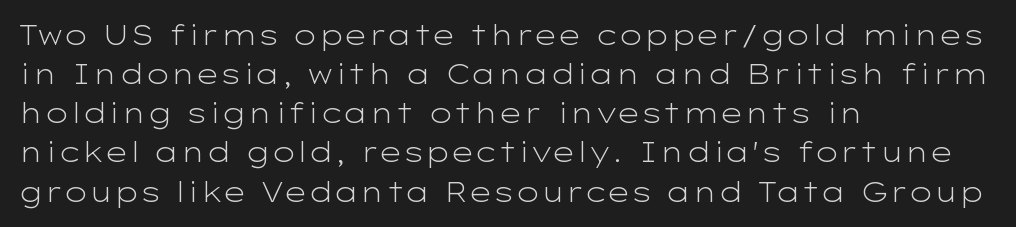
{"italic": "no", "bold": "no", "underline": "no", "align": "left", "line_spacing": "normal", "line_spacing_ratio": 1.45, "letter_spacing": "normal", "letter_spacing_em": 0.0, "glyph_px": 27}
